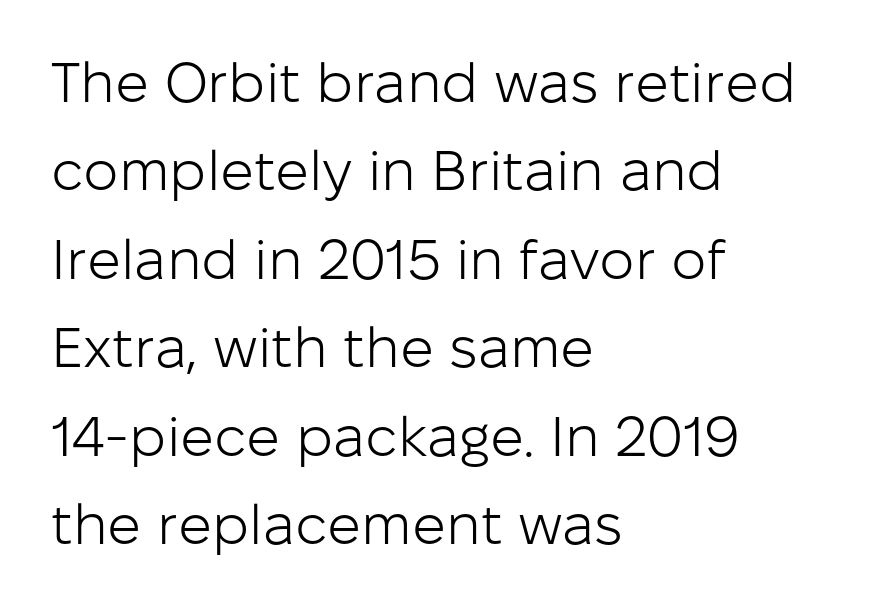
The image shows 56 px light sans-serif type, upright; set left-aligned, normal line spacing (1.58x), normal letter spacing, not underlined; low stroke contrast and a medium x-height.
